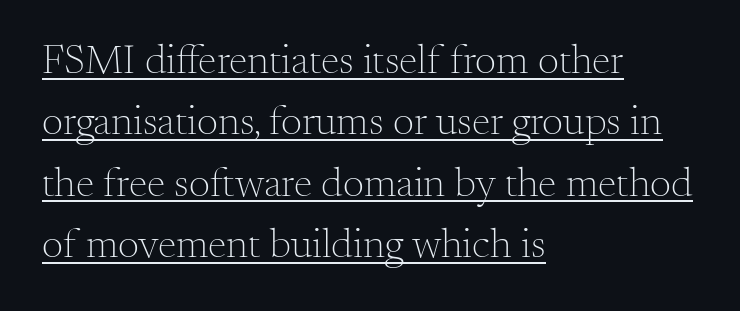
The image shows 42 px light serif type, upright; set left-aligned, normal line spacing (1.46x), normal letter spacing, underlined; medium stroke contrast and a small x-height.
